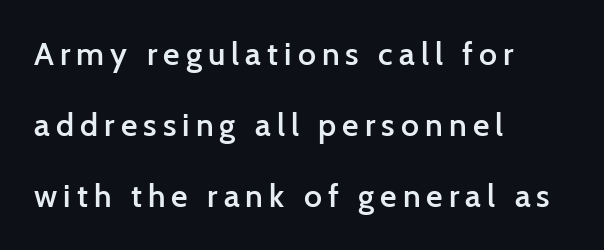
{"serif": "no", "italic": "no", "bold": "semi", "weight": "semibold", "width": "normal", "stroke_contrast": "low", "x_height": "medium", "monospaced": "no", "underline": "no", "align": "left", "line_spacing": "loose", "line_spacing_ratio": 2.22, "glyph_px": 32}
